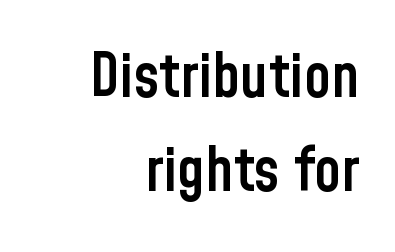
The rendering anchors every line to the right-hand side. The passage shown is not underscored anywhere. Heft: intermediate — a semibold. Default kerning and tracking; the words read as compact shapes. Stroke terminals: plain, sans-serif.
